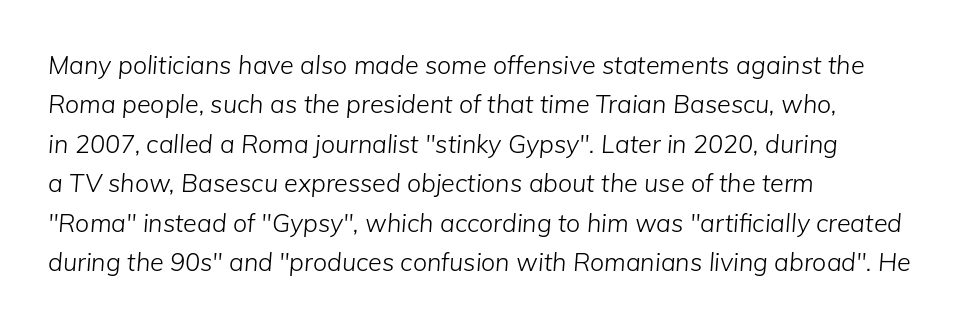
The image shows 25 px text type, italic (leaning right); set left-aligned, normal line spacing (1.58x), normal letter spacing, not underlined.
